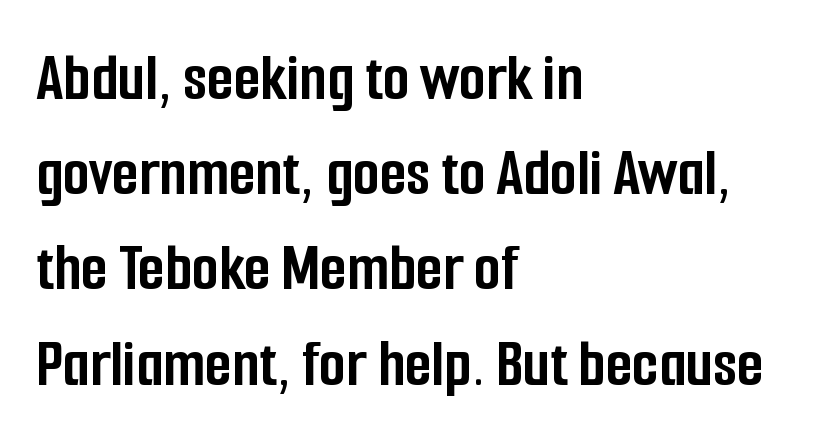
The image shows 69 px semibold, condensed sans-serif type, upright; set left-aligned, normal line spacing (1.38x), normal letter spacing, not underlined; low stroke contrast and a medium x-height.
